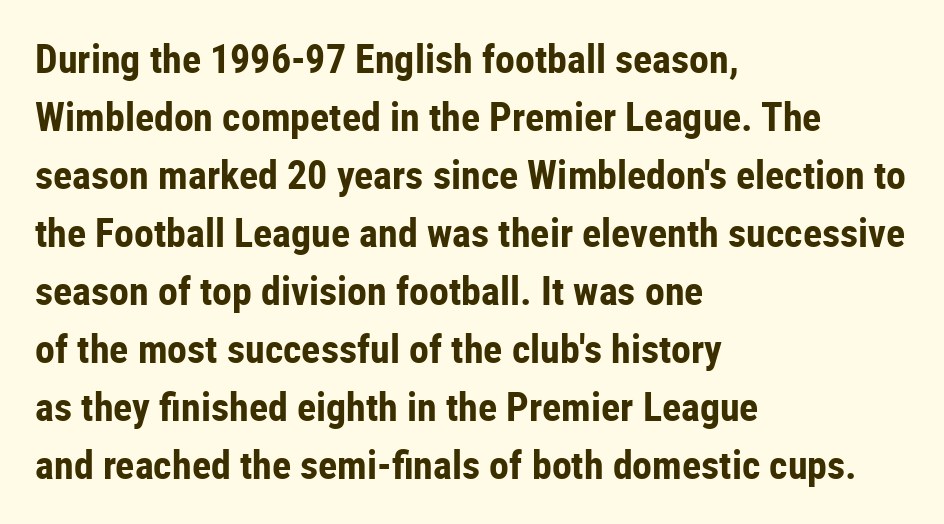
Q: Is the text bold? A: Yes.
Q: Is the text italic (slanted)? A: No, it is upright.
Q: Is the typeface a serif or a sans-serif typeface? A: Sans-serif.
Q: Is the text underlined? A: No.
Q: How is the paragraph aligned? A: Left-aligned.
Q: Is the spacing between letters normal or unusually wide? A: Normal.
Q: Is the spacing between lines tight, normal or loose? A: Normal.
Q: Width (condensed, normal, or wide)? A: Condensed.
Q: Stroke contrast? A: Low.
Q: x-height? A: Medium.
Q: Monospaced? A: No.
